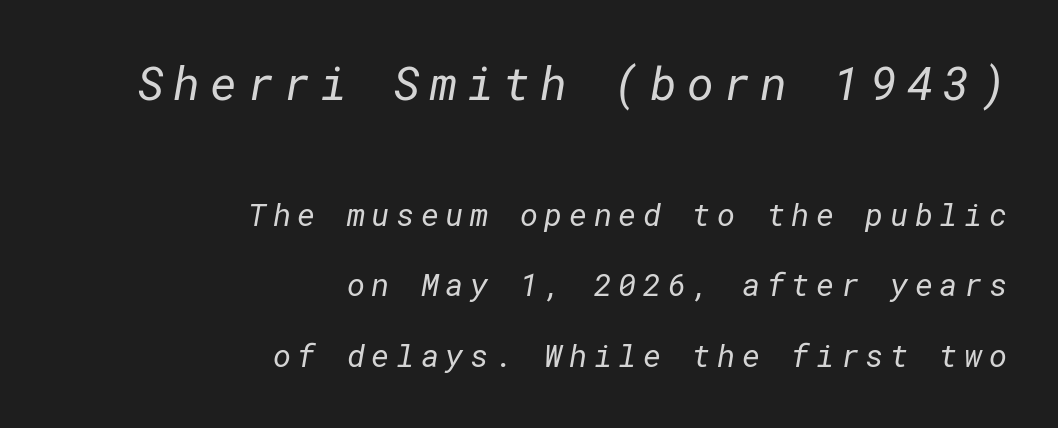
The image shows 46 px regular-weight sans-serif type; set right-aligned, loose line spacing (2.28x), unusually wide letter spacing (+0.21 em), not underlined; the first (top) block is 1.48x larger; low stroke contrast and a medium x-height.
